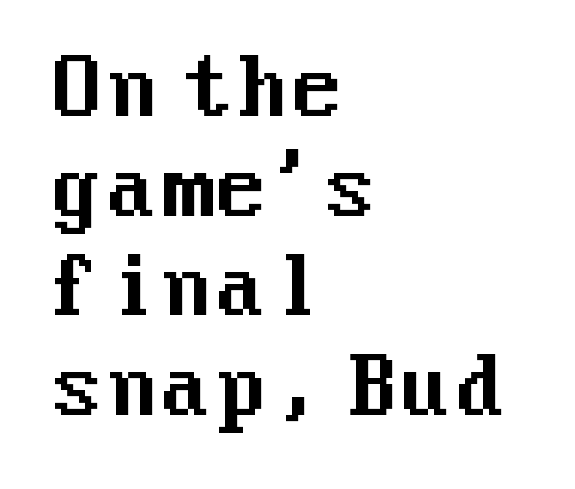
The image shows 79 px sans-serif type, upright; set left-aligned, normal line spacing (1.26x), normal letter spacing, not underlined; medium stroke contrast and a medium x-height.
